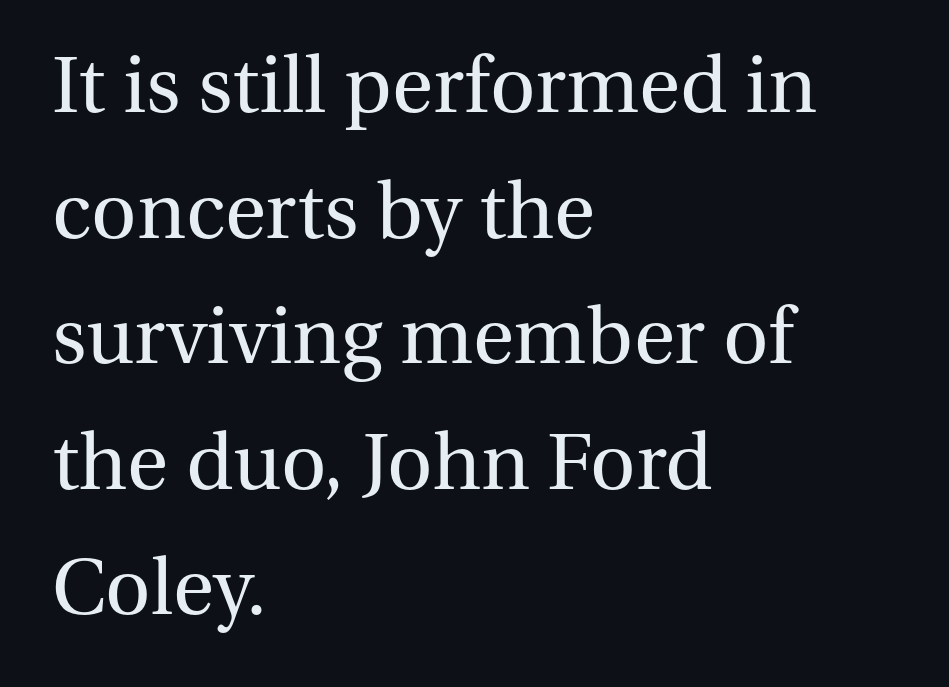
{"serif": "yes", "italic": "no", "bold": "no", "weight": "regular", "width": "normal", "stroke_contrast": "medium", "x_height": "medium", "monospaced": "no", "underline": "no", "align": "left", "line_spacing": "normal", "line_spacing_ratio": 1.59, "letter_spacing": "normal", "letter_spacing_em": 0.0, "glyph_px": 79}
